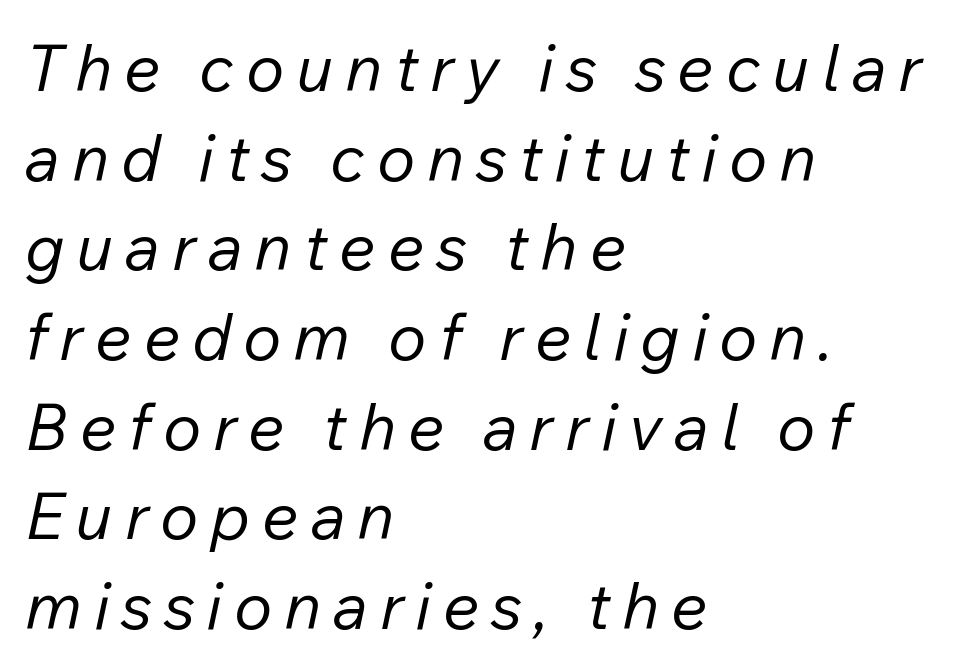
Clear beneath every line of the passage. The leading is moderate, giving the passage an even texture. Stems here are at most as thick as an everyday book face. Is this a fixed-width face? No — the glyphs have proportional, varying widths. Emphasis-style slanted type is in use. A student would call this left alignment; a typographer would say flush left, rag right.
